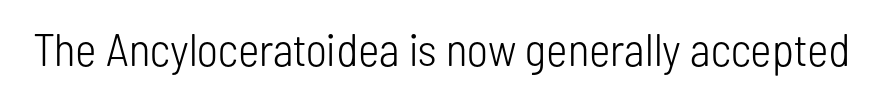
Q: Is the text bold? A: No.
Q: Is the text italic (slanted)? A: No, it is upright.
Q: Is the typeface a serif or a sans-serif typeface? A: Sans-serif.
Q: Is the text underlined? A: No.
Q: Is the spacing between letters normal or unusually wide? A: Normal.
Q: Width (condensed, normal, or wide)? A: Condensed.
Q: Stroke contrast? A: Low.
Q: x-height? A: Medium.
Q: Monospaced? A: No.
